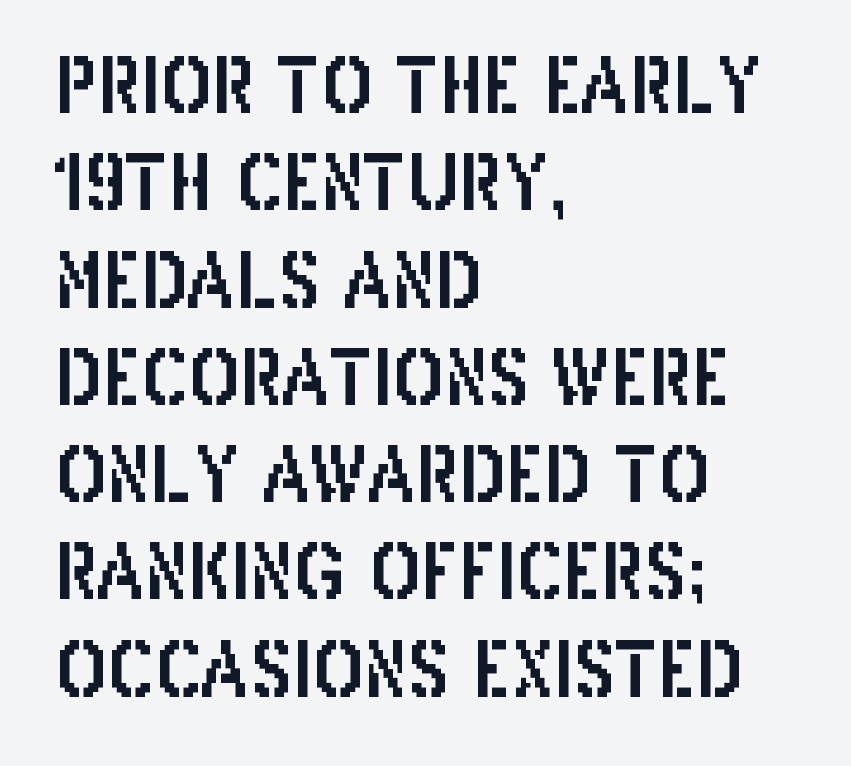
Which margin do the lines hug? The left one — the right edge is uneven. This is the regular roman posture of the typeface. Spacing verdict: proportional, widths tailored to each character. One glance says typical: line gaps are just what's usual. The zone under the glyphs is completely vacant. Nobody touched the tracking dial on this one.
